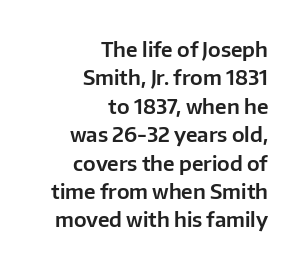
Q: Is the text italic (slanted)? A: No, it is upright.
Q: Is the text underlined? A: No.
Q: How is the paragraph aligned? A: Right-aligned.
Q: Is the spacing between letters normal or unusually wide? A: Normal.
Q: Is the spacing between lines tight, normal or loose? A: Normal.
